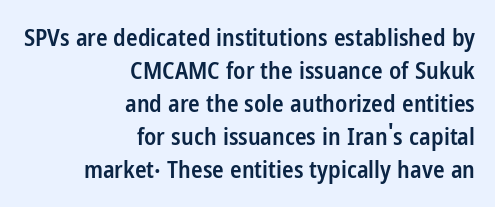
The image shows 24 px text type, upright; set right-aligned, normal line spacing (1.38x), normal letter spacing, not underlined.
